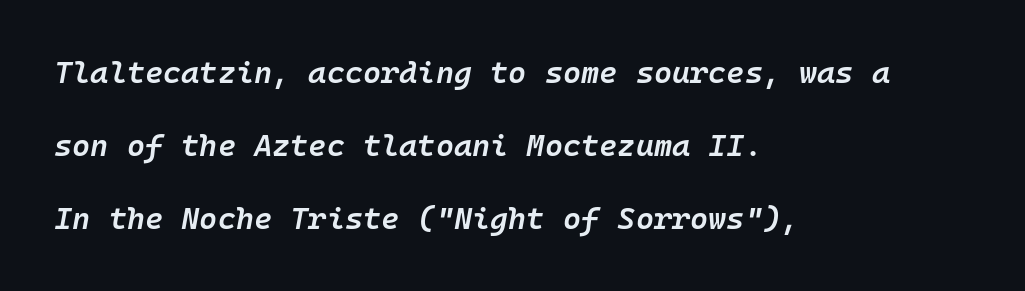
{"italic": "yes", "lean": "right", "slant_degrees": 10, "bold": "semi", "weight": "semibold", "width": "normal", "stroke_contrast": "low", "x_height": "medium", "monospaced": "yes", "underline": "no", "align": "left", "line_spacing": "loose", "line_spacing_ratio": 2.35, "letter_spacing": "normal", "letter_spacing_em": 0.0, "glyph_px": 31}
